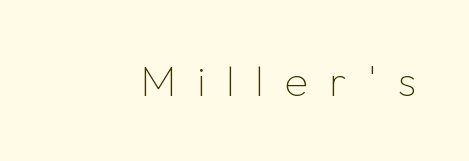
The horizontal fit of the characters is loose and conspicuously gappy. Vertical stems look standard width or narrower in stroke. Unlike a traditional serif, this face leaves its strokes unadorned. The letters stand straight up with perfectly vertical stems. Type without underlining.
